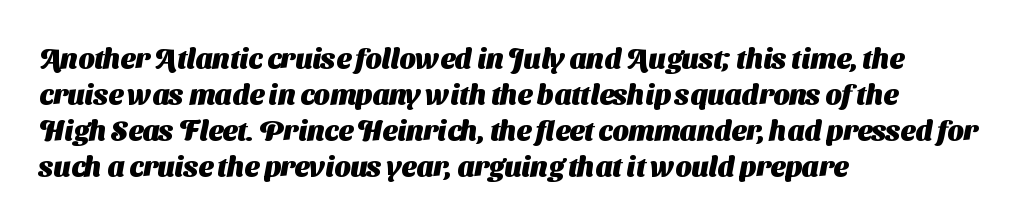
{"serif": "no", "bold": "yes", "weight": "heavy", "width": "normal", "stroke_contrast": "medium", "x_height": "medium", "monospaced": "no", "underline": "no", "align": "left", "line_spacing": "normal", "line_spacing_ratio": 1.28, "letter_spacing": "normal", "letter_spacing_em": 0.0, "glyph_px": 28}
